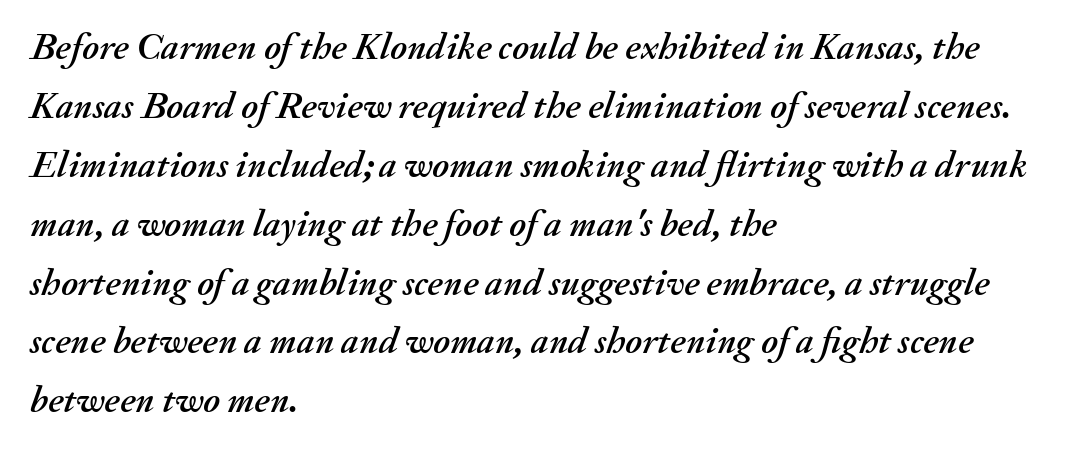
The image shows 38 px text type, italic (leaning right); set left-aligned, normal line spacing (1.55x), normal letter spacing, not underlined; medium stroke contrast and a small x-height.
